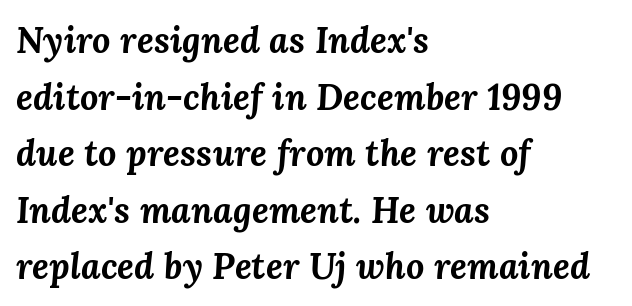
{"italic": "yes", "lean": "right", "slant_degrees": 3, "bold": "yes", "weight": "bold", "width": "normal", "stroke_contrast": "medium", "x_height": "medium", "monospaced": "no", "underline": "no", "align": "left", "line_spacing": "normal", "line_spacing_ratio": 1.57, "letter_spacing": "normal", "letter_spacing_em": 0.0, "glyph_px": 36}
